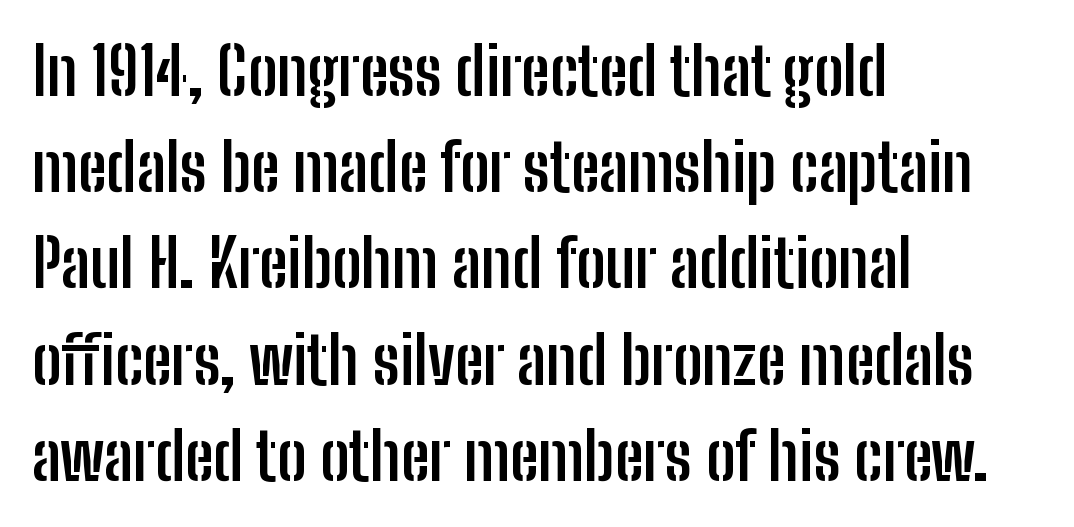
Q: Is the text bold? A: Yes.
Q: Is the text italic (slanted)? A: No, it is upright.
Q: Is the typeface a serif or a sans-serif typeface? A: Sans-serif.
Q: Is the text underlined? A: No.
Q: How is the paragraph aligned? A: Left-aligned.
Q: Is the spacing between letters normal or unusually wide? A: Normal.
Q: Is the spacing between lines tight, normal or loose? A: Normal.
Q: Width (condensed, normal, or wide)? A: Condensed.
Q: Stroke contrast? A: Low.
Q: x-height? A: Medium.
Q: Monospaced? A: No.
